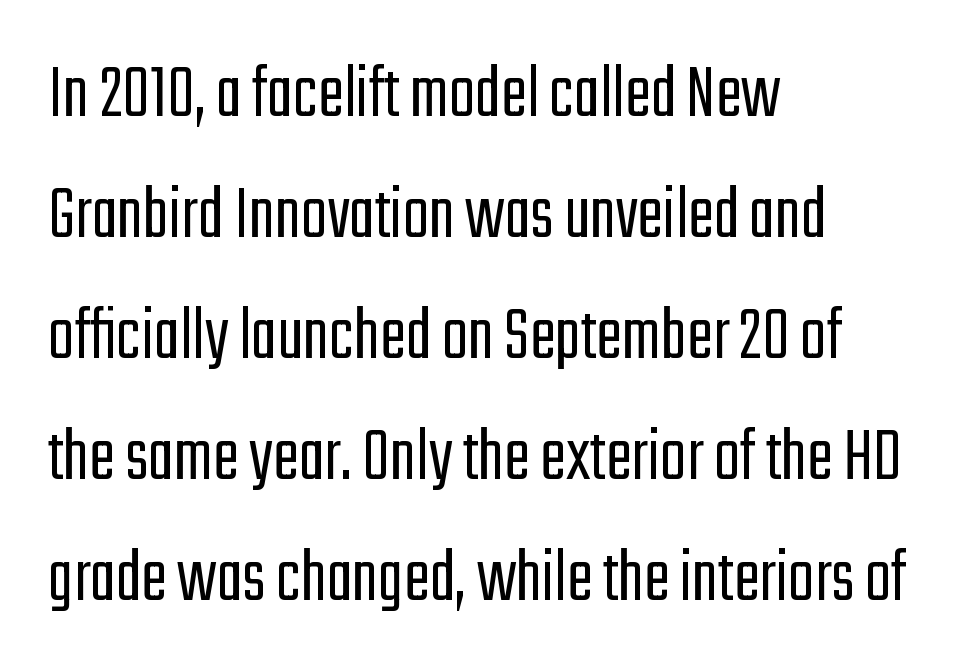
Q: Is the text bold? A: No.
Q: Is the text italic (slanted)? A: No, it is upright.
Q: Is the typeface a serif or a sans-serif typeface? A: Sans-serif.
Q: Is the text underlined? A: No.
Q: How is the paragraph aligned? A: Left-aligned.
Q: Is the spacing between letters normal or unusually wide? A: Normal.
Q: Is the spacing between lines tight, normal or loose? A: Normal.
Q: Width (condensed, normal, or wide)? A: Condensed.
Q: Stroke contrast? A: Low.
Q: x-height? A: Medium.
Q: Monospaced? A: No.
